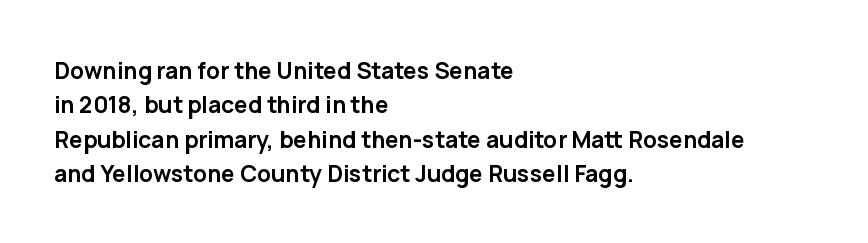
The space directly below the letters is spotless. Interline gaps are of average width in this sample. Ascenders rise straight up at ninety degrees. The rendering anchors every line to the left-hand side. The horizontal fit of the characters is conventional and even. The sample has been set heavy, in full bold.
